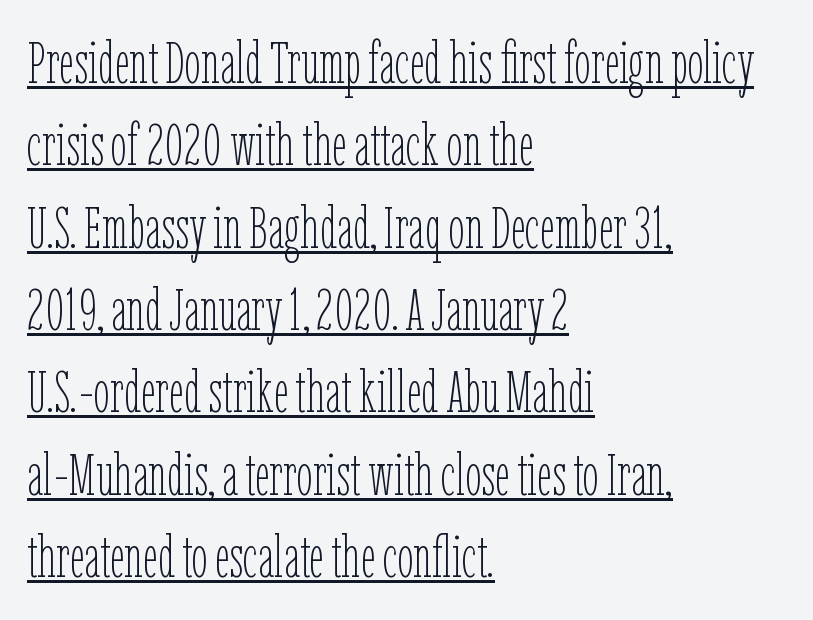
The image shows 58 px thin, condensed type, upright; set left-aligned, normal line spacing (1.42x), normal letter spacing, underlined; low stroke contrast and a medium x-height.
